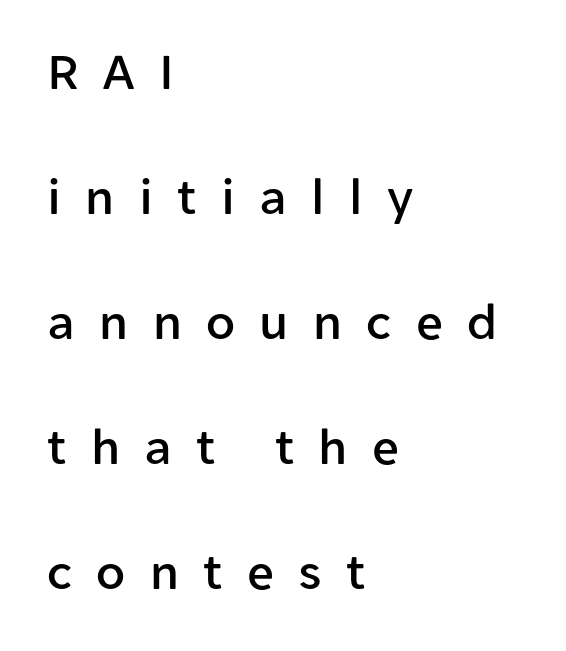
{"serif": "no", "italic": "no", "width": "normal", "stroke_contrast": "low", "x_height": "medium", "monospaced": "no", "underline": "no", "align": "left", "line_spacing": "loose", "line_spacing_ratio": 2.36, "letter_spacing": "wide", "letter_spacing_em": 0.46, "glyph_px": 53}
